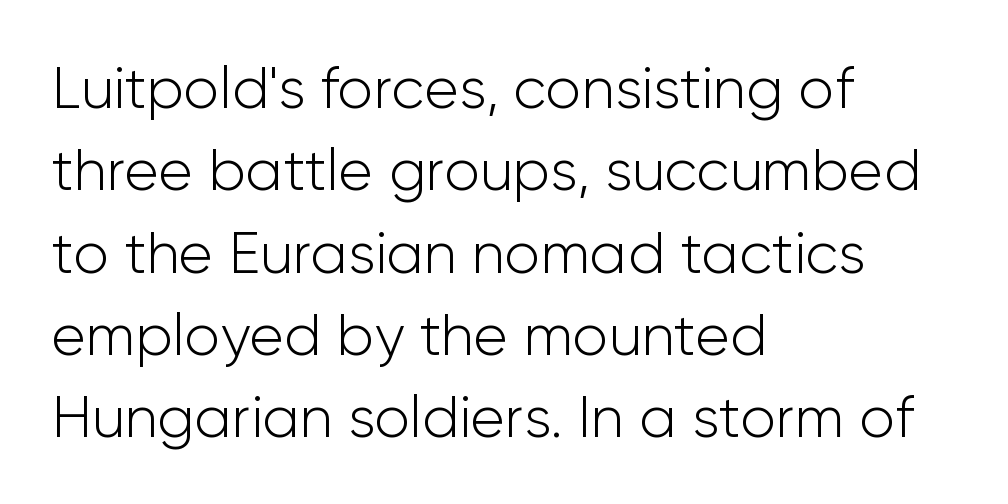
Q: Is the text bold? A: No.
Q: Is the text italic (slanted)? A: No, it is upright.
Q: Is the typeface a serif or a sans-serif typeface? A: Sans-serif.
Q: Is the text underlined? A: No.
Q: How is the paragraph aligned? A: Left-aligned.
Q: Is the spacing between letters normal or unusually wide? A: Normal.
Q: Is the spacing between lines tight, normal or loose? A: Normal.
Q: Width (condensed, normal, or wide)? A: Normal.
Q: Stroke contrast? A: Low.
Q: x-height? A: Medium.
Q: Monospaced? A: No.
